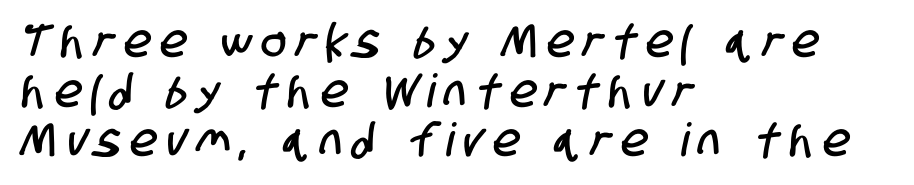
{"serif": "no", "width": "condensed", "stroke_contrast": "low", "x_height": "large", "monospaced": "no", "underline": "no", "align": "left", "line_spacing": "tight", "line_spacing_ratio": 1.08, "letter_spacing": "wide", "letter_spacing_em": 0.23, "glyph_px": 46}
